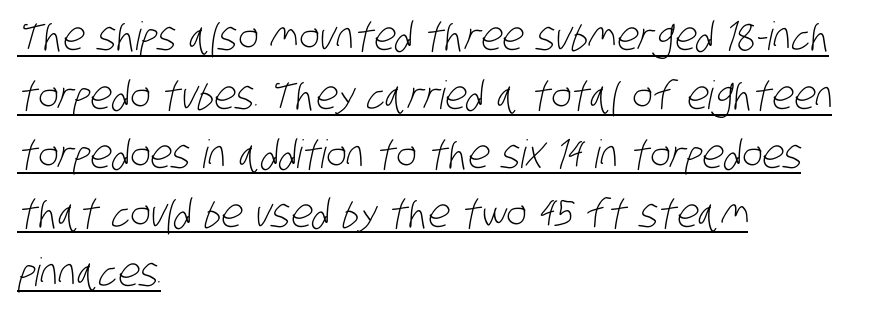
{"serif": "no", "bold": "no", "weight": "light", "width": "condensed", "stroke_contrast": "low", "x_height": "large", "monospaced": "no", "underline": "yes", "align": "left", "line_spacing": "normal", "line_spacing_ratio": 1.51, "letter_spacing": "normal", "letter_spacing_em": 0.0, "glyph_px": 39}
